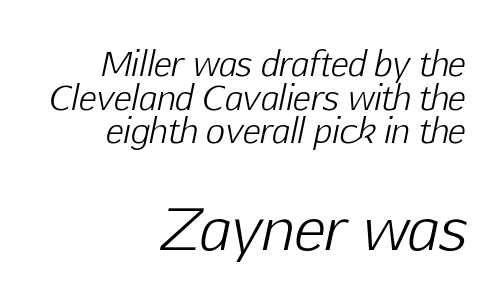
Q: Is the text bold? A: No.
Q: Is the text italic (slanted)? A: Yes, it leans right by about 12 degrees.
Q: Is the text underlined? A: No.
Q: How is the paragraph aligned? A: Right-aligned.
Q: Is the spacing between letters normal or unusually wide? A: Normal.
Q: Is the spacing between lines tight, normal or loose? A: Tight.
Q: Which block of text is set in a larger size, the first (top) or the second (bottom)? A: The second (bottom) one.
Q: Width (condensed, normal, or wide)? A: Normal.
Q: Stroke contrast? A: Low.
Q: x-height? A: Medium.
Q: Monospaced? A: No.
